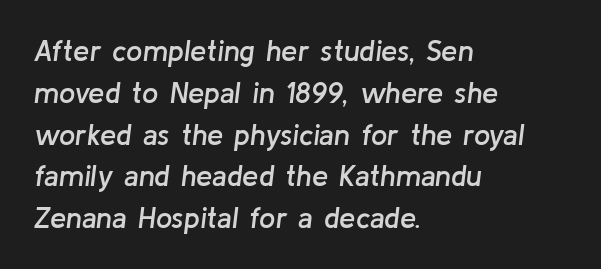
The letters are semibold — heavier than regular but short of a full bold. Every row of glyphs begins at an identical x-position on the left. Quick note: interline space is typical. Think of a printed novel: that variable character pitch is what you see here. Nobody drew a line under any word here.
